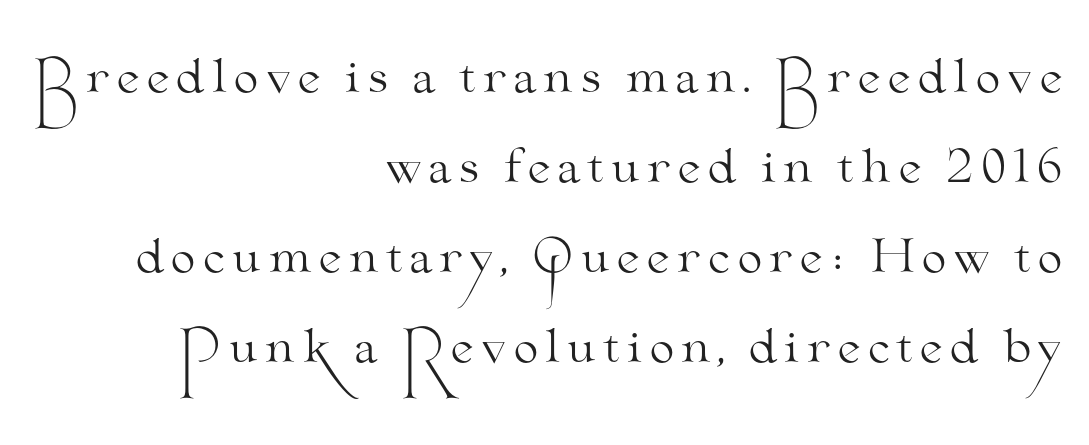
Rule under the text: the space is simply empty. The face looks like a standard text weight, possibly lighter. Varying glyph widths throughout — classic text-font behaviour. A typesetter would label this face a serif.
